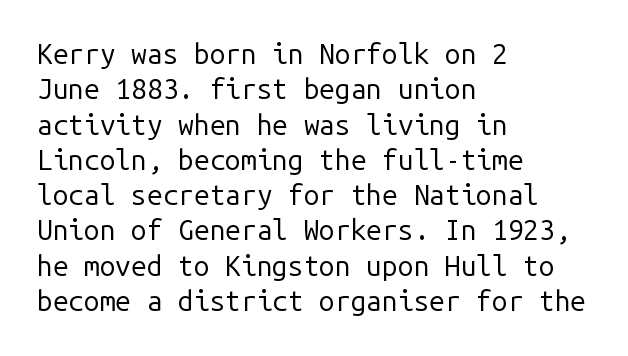
The image shows 28 px regular-weight sans-serif type, upright, monospaced; set left-aligned, normal line spacing (1.26x), normal letter spacing, not underlined; low stroke contrast and a medium x-height.
